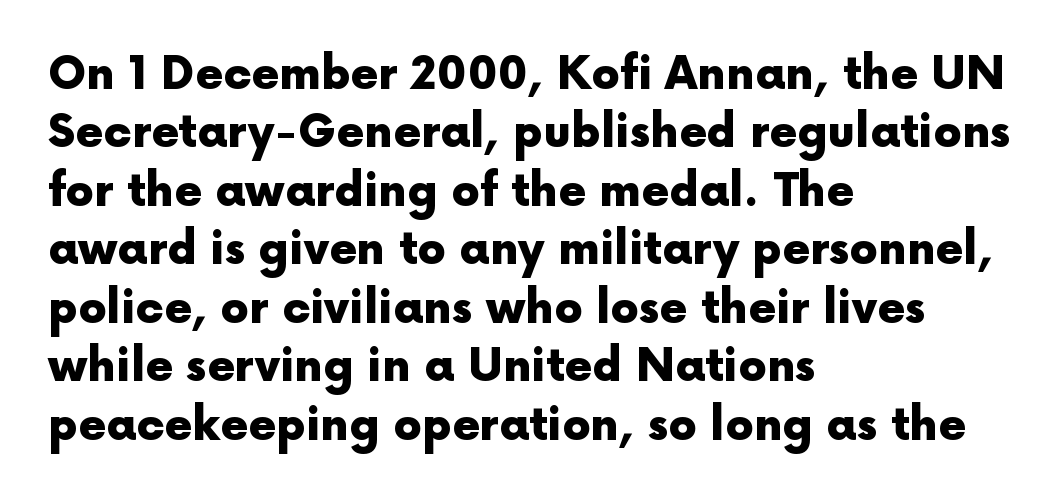
Q: Is the text bold? A: Yes.
Q: Is the text italic (slanted)? A: No, it is upright.
Q: Is the typeface a serif or a sans-serif typeface? A: Sans-serif.
Q: Is the text underlined? A: No.
Q: How is the paragraph aligned? A: Left-aligned.
Q: Is the spacing between letters normal or unusually wide? A: Normal.
Q: Is the spacing between lines tight, normal or loose? A: Normal.
Q: Width (condensed, normal, or wide)? A: Normal.
Q: x-height? A: Medium.
Q: Monospaced? A: No.
